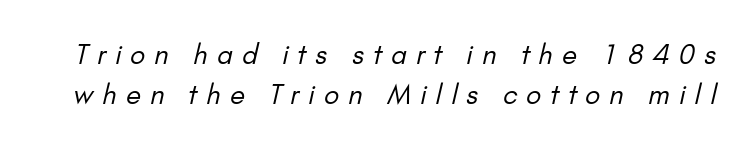
Q: Is the text bold? A: No.
Q: Is the text underlined? A: No.
Q: Is the spacing between letters normal or unusually wide? A: Unusually wide.
Q: Is the spacing between lines tight, normal or loose? A: Normal.
